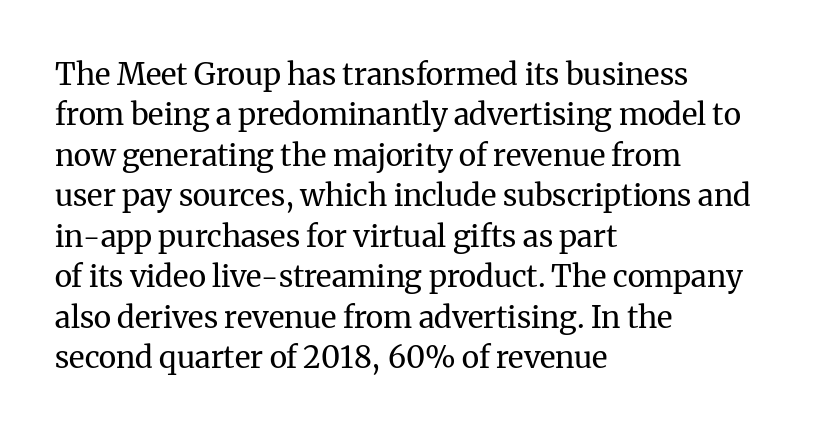
The image shows 30 px regular-weight serif type, upright; set left-aligned, normal line spacing (1.35x), normal letter spacing, not underlined; medium stroke contrast and a medium x-height.
